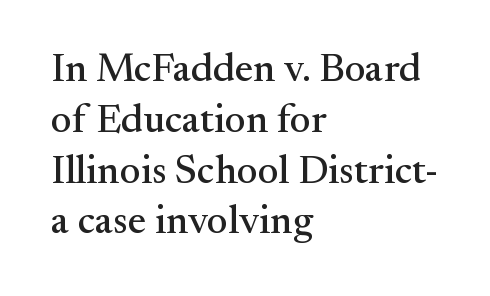
Style check: upright. The typeface chosen for these lines features serifs. The strip under each line holds only bare page. Vertical spacing — default. The letters sit at their default tracking, neither squeezed nor spread.
